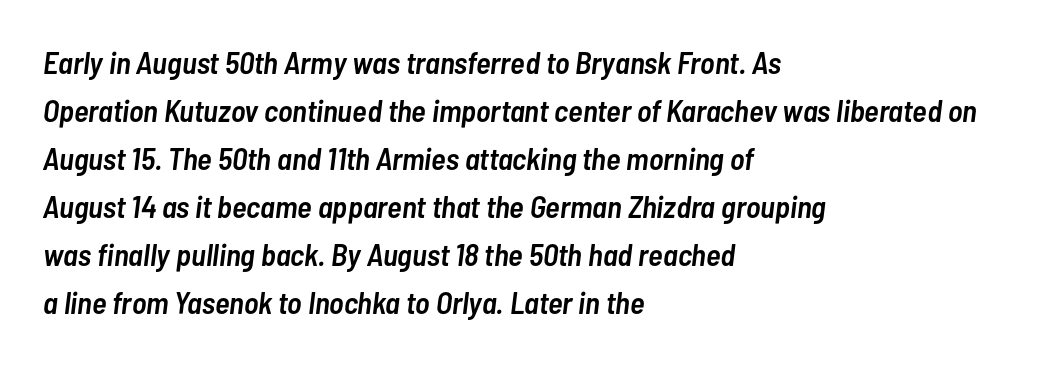
Q: Is the text bold? A: Semi-bold.
Q: Is the text italic (slanted)? A: Yes, it leans right by about 7 degrees.
Q: Is the text underlined? A: No.
Q: How is the paragraph aligned? A: Left-aligned.
Q: Is the spacing between letters normal or unusually wide? A: Normal.
Q: Is the spacing between lines tight, normal or loose? A: Normal.
Q: Width (condensed, normal, or wide)? A: Condensed.
Q: Stroke contrast? A: Low.
Q: x-height? A: Medium.
Q: Monospaced? A: No.
